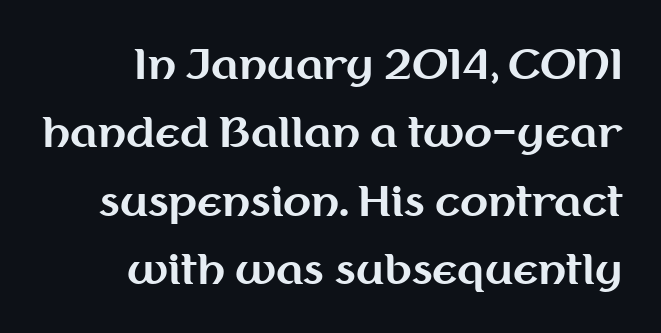
{"serif": "no", "italic": "no", "bold": "yes", "weight": "bold", "width": "normal", "stroke_contrast": "medium", "x_height": "medium", "monospaced": "no", "underline": "no", "align": "right", "line_spacing": "normal", "line_spacing_ratio": 1.67, "letter_spacing": "normal", "letter_spacing_em": 0.0, "glyph_px": 41}
